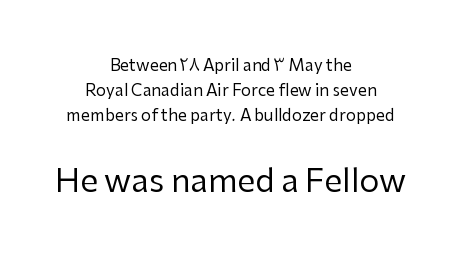
Check where the strokes stop: nothing finishes them off — pure sans. You could not count columns in this text — the font is proportionally spaced. Caption: upper text group reduced, lower text group enlarged. The strokes carry an ordinary text weight at most.
